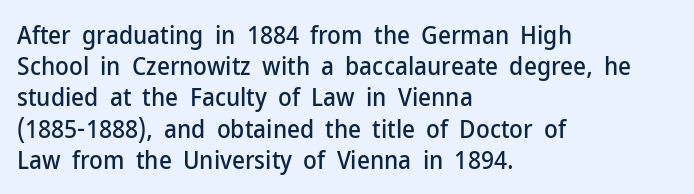
If you drew a line through each stem, it would be perfectly vertical. Leading: standard. The setting favours the left margin, as ordinary paragraphs usually do. Nobody touched the tracking dial on this one. Lines of text with bare space underneath.
